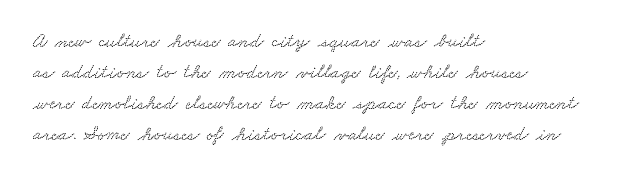
{"underline": "no", "align": "left", "line_spacing": "normal", "line_spacing_ratio": 1.55, "letter_spacing": "normal", "letter_spacing_em": 0.0, "glyph_px": 20}
